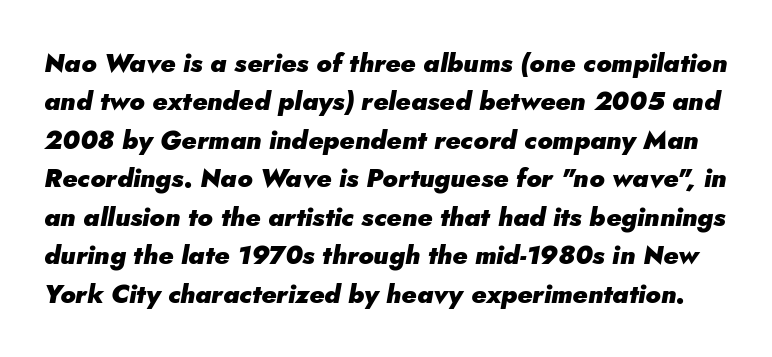
The image shows 26 px bold type, italic (leaning right); set normal line spacing (1.48x), normal letter spacing, not underlined.
